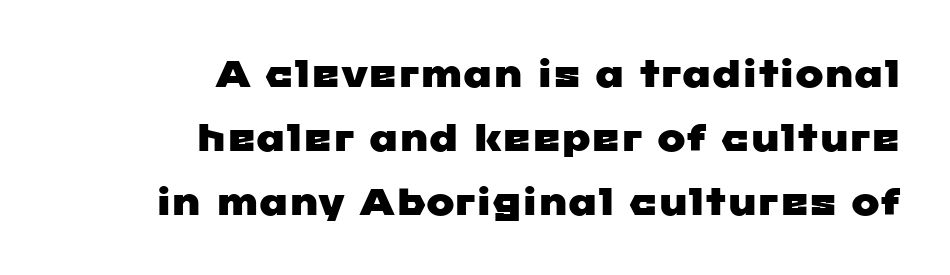
Words float on clear page, feet unadorned. The designer left line spacing at the default. Words appear dense and cohesive because spacing is normal. This is sans-serif lettering, the kind often seen on screens and signage.
